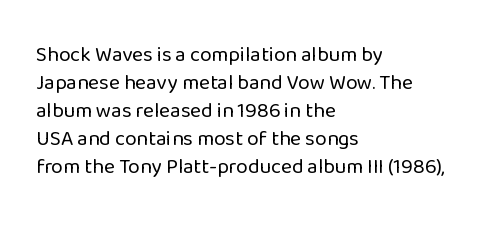
Q: Is the text bold? A: No.
Q: Is the text italic (slanted)? A: No, it is upright.
Q: Is the text underlined? A: No.
Q: How is the paragraph aligned? A: Left-aligned.
Q: Is the spacing between letters normal or unusually wide? A: Normal.
Q: Is the spacing between lines tight, normal or loose? A: Normal.
